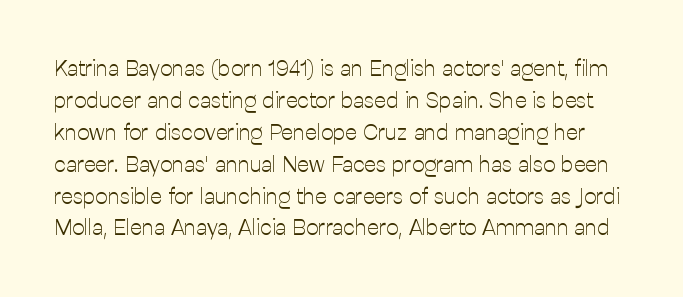
The image shows 22 px text type, upright; set normal line spacing (1.45x), normal letter spacing, not underlined.
